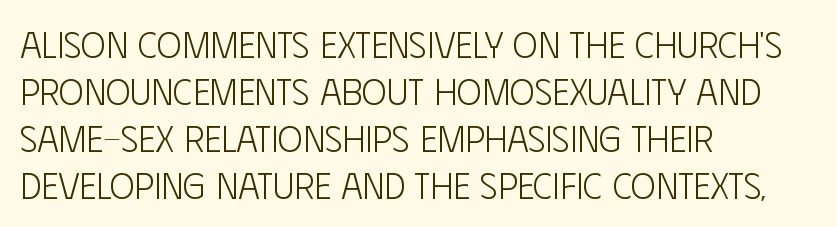
{"serif": "no", "italic": "no", "bold": "no", "weight": "light", "width": "condensed", "stroke_contrast": "low", "x_height": "large", "monospaced": "no", "underline": "no", "align": "left", "line_spacing": "normal", "line_spacing_ratio": 1.27, "letter_spacing": "normal", "letter_spacing_em": 0.0, "glyph_px": 37}
